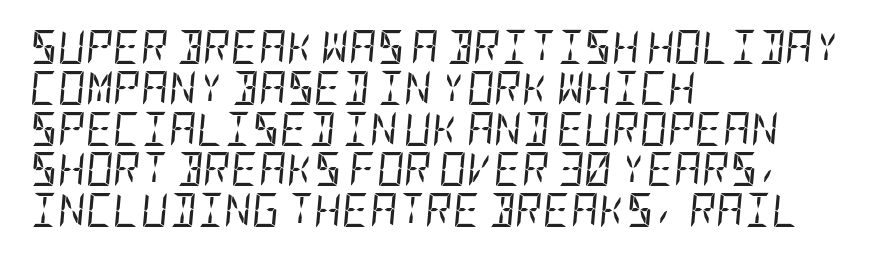
Line beginnings align vertically; line endings do not. The face used here has a pronounced slope to its letters. Bare-footed words on every line. Does extra space separate the letters? No, they use regular spacing.
